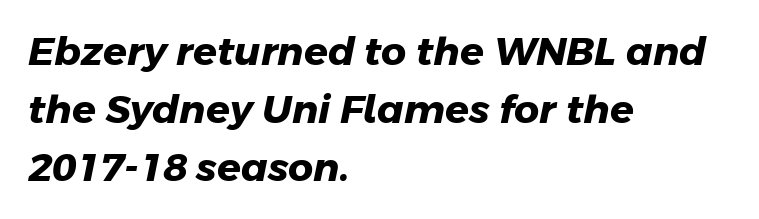
The image shows 39 px heavy sans-serif type; set left-aligned, normal line spacing (1.49x), normal letter spacing, not underlined; low stroke contrast and a medium x-height.
